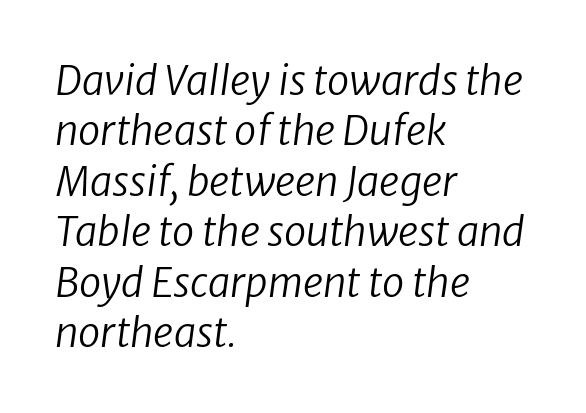
{"italic": "yes", "lean": "right", "slant_degrees": 8, "bold": "no", "weight": "regular", "width": "normal", "stroke_contrast": "low", "x_height": "medium", "monospaced": "no", "underline": "no", "align": "left", "line_spacing": "normal", "line_spacing_ratio": 1.26, "letter_spacing": "normal", "letter_spacing_em": 0.0, "glyph_px": 40}
